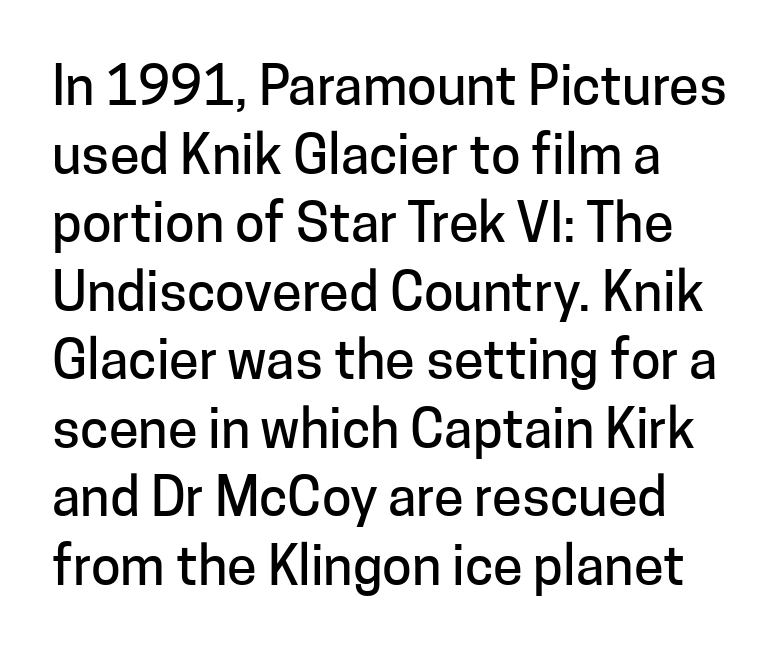
The letters carry no serifs — their stems end cleanly without finishing strokes. This sample uses plain, unmodified letter spacing. A roman cut, with each character standing at attention. Compared with a centered layout, this one pins lines to the left instead. Think of a printed novel: that variable character pitch is what you see here. The specimen omits any rule beneath the text block's lines.
